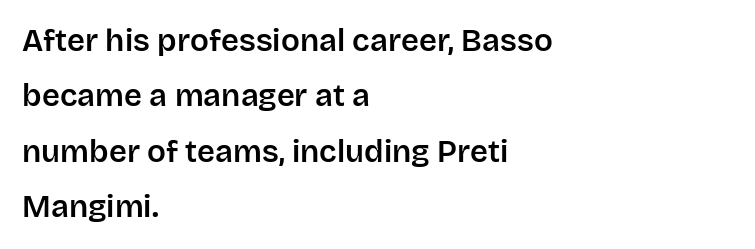
Q: Is the text italic (slanted)? A: No, it is upright.
Q: Is the typeface a serif or a sans-serif typeface? A: Sans-serif.
Q: Is the text underlined? A: No.
Q: How is the paragraph aligned? A: Left-aligned.
Q: Is the spacing between letters normal or unusually wide? A: Normal.
Q: Width (condensed, normal, or wide)? A: Normal.
Q: Stroke contrast? A: Low.
Q: x-height? A: Large.
Q: Monospaced? A: No.
